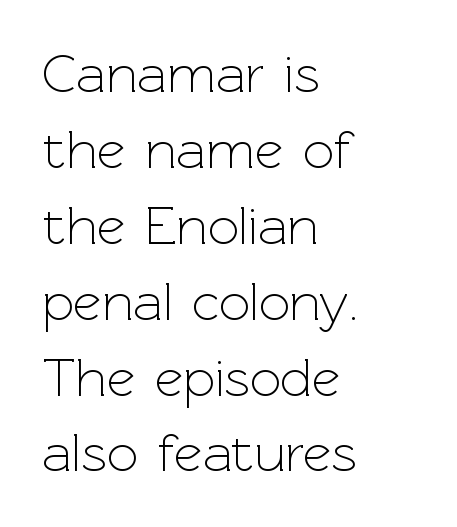
The image shows 55 px light sans-serif type, upright; set left-aligned, normal line spacing (1.38x), normal letter spacing, not underlined; a medium x-height.
